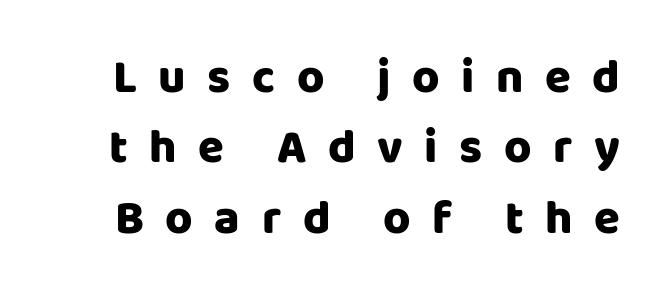
The image shows 47 px heavy sans-serif type, upright; set normal line spacing (1.5x), unusually wide letter spacing (+0.46 em), not underlined; low stroke contrast and a large x-height.
